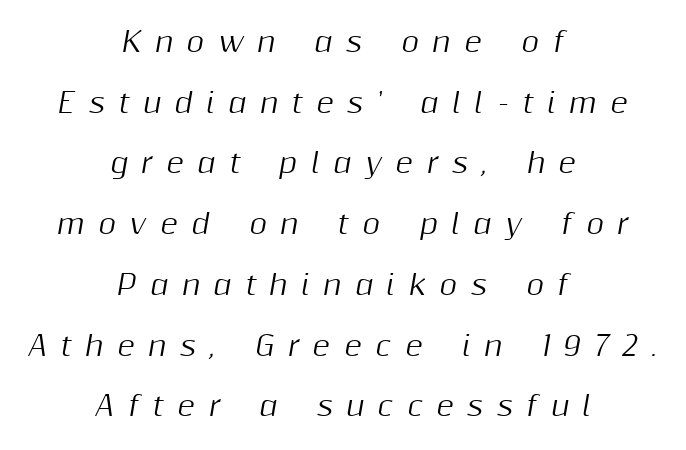
{"italic": "yes", "lean": "right", "slant_degrees": 10, "underline": "no", "align": "center", "line_spacing": "loose", "line_spacing_ratio": 2.25, "letter_spacing": "wide", "letter_spacing_em": 0.5, "glyph_px": 27}
